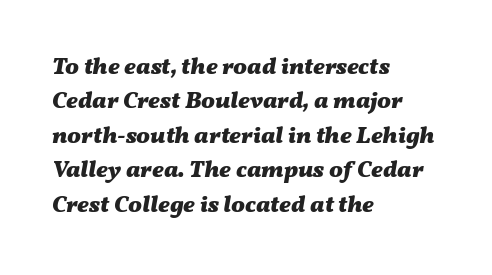
The image shows 23 px bold type, italic (leaning right); set left-aligned, normal line spacing (1.5x), normal letter spacing, not underlined.
